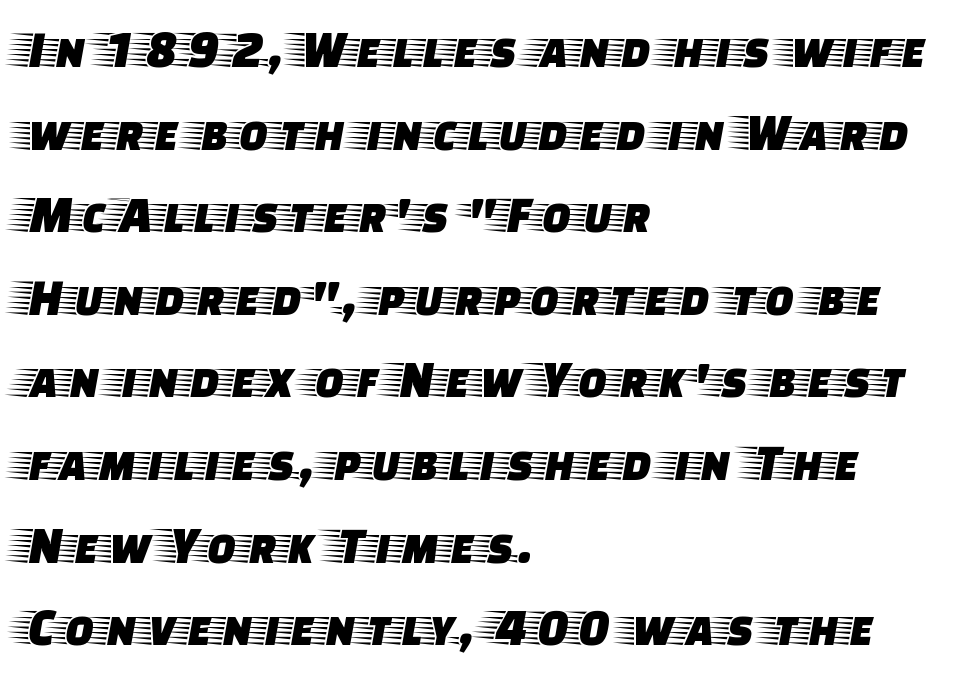
One-word summary of the alignment: left. The rendering keeps characters at their native spacing. In terms of letterform style, serifs are clearly present. The letters advance in unequal steps, a hallmark of proportional type.
